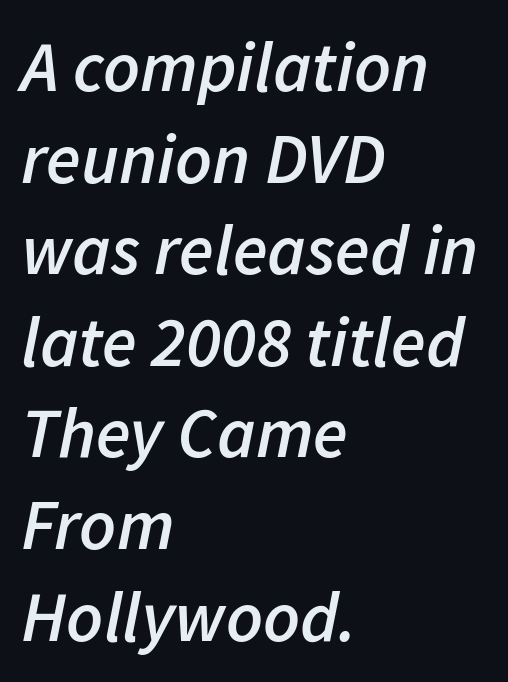
{"italic": "yes", "lean": "right", "slant_degrees": 11, "bold": "semi", "weight": "semibold", "width": "normal", "stroke_contrast": "low", "x_height": "medium", "monospaced": "no", "underline": "no", "align": "left", "line_spacing": "normal", "line_spacing_ratio": 1.29, "letter_spacing": "normal", "letter_spacing_em": 0.0, "glyph_px": 71}
